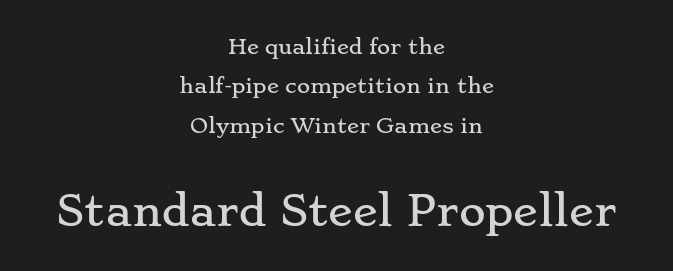
{"serif": "yes", "italic": "no", "width": "wide", "stroke_contrast": "low", "x_height": "small", "monospaced": "no", "underline": "no", "align": "center", "line_spacing": "loose", "line_spacing_ratio": 1.97, "letter_spacing": "normal", "letter_spacing_em": 0.0, "larger_block": "second", "size_ratio": 2.05, "glyph_px": 41}
